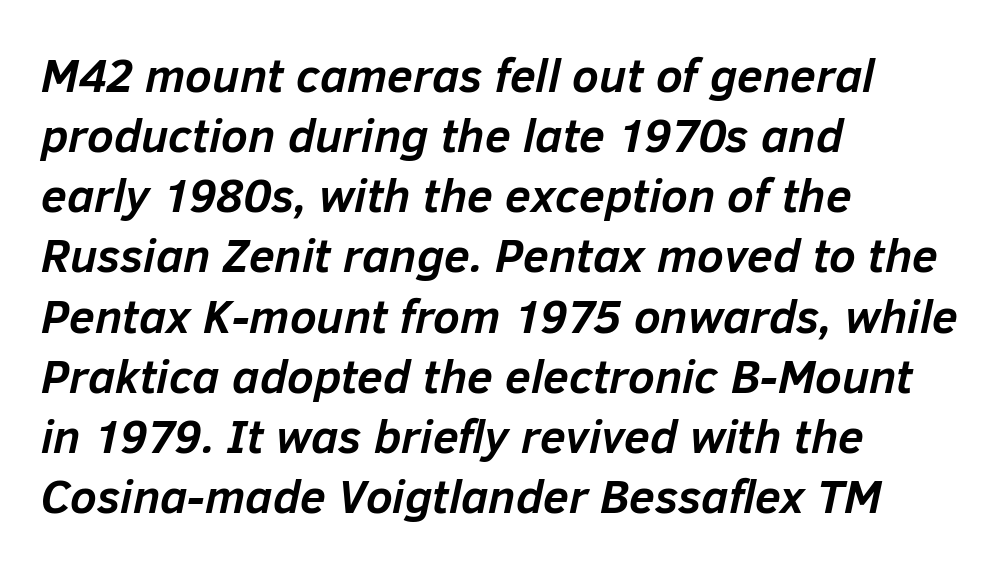
{"italic": "yes", "lean": "right", "slant_degrees": 12, "bold": "yes", "weight": "semibold", "width": "normal", "stroke_contrast": "low", "x_height": "medium", "monospaced": "no", "underline": "no", "align": "left", "line_spacing": "normal", "line_spacing_ratio": 1.28, "letter_spacing": "normal", "letter_spacing_em": 0.0, "glyph_px": 47}
